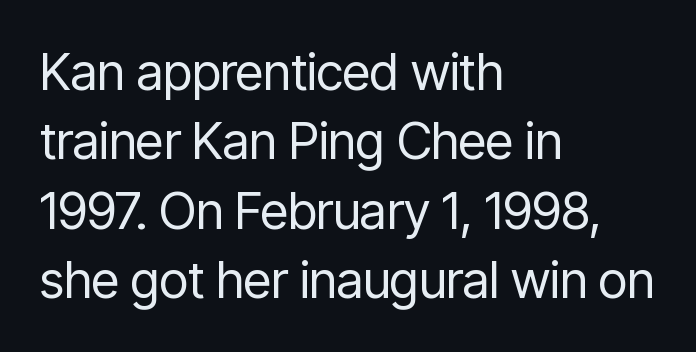
{"serif": "no", "italic": "no", "bold": "no", "weight": "regular", "width": "condensed", "stroke_contrast": "low", "x_height": "medium", "monospaced": "no", "underline": "no", "align": "left", "line_spacing": "normal", "line_spacing_ratio": 1.36, "letter_spacing": "normal", "letter_spacing_em": 0.0, "glyph_px": 51}
